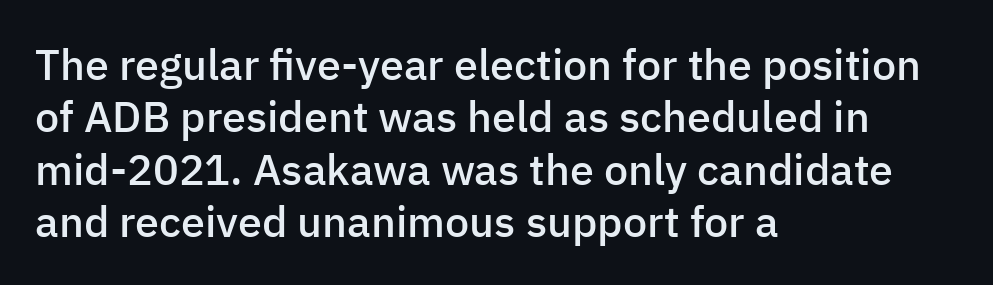
{"serif": "no", "italic": "no", "bold": "semi", "weight": "semibold", "width": "normal", "stroke_contrast": "low", "x_height": "medium", "monospaced": "no", "underline": "no", "align": "left", "line_spacing_ratio": 1.22, "letter_spacing": "normal", "letter_spacing_em": 0.0, "glyph_px": 43}
